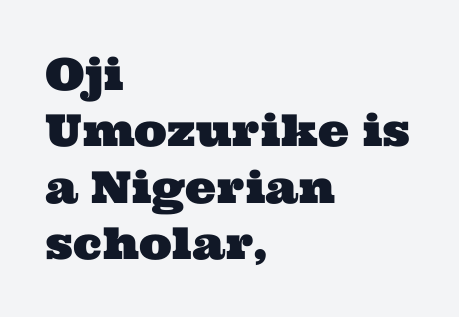
The zone under the glyphs is completely vacant. No extra tracking has been applied to these lines. Little horizontal feet cap the strokes, marking this as serif type. The paragraph shown leans on its left margin.
